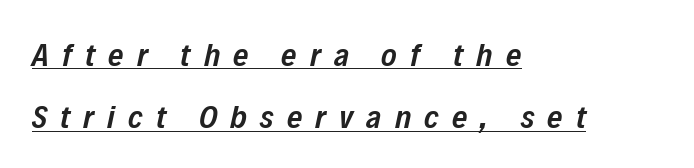
A rule runs beneath these lines of type. Each letter keeps its own natural width here, so spacing adapts to shape. Moderately thickened strokes mark this as semibold type. Teacher's note: observe the even left margin — that is flush-left alignment. The text carries the slant typical of an italic or oblique font. The line texture is sparse and dotted thanks to wide tracking.
